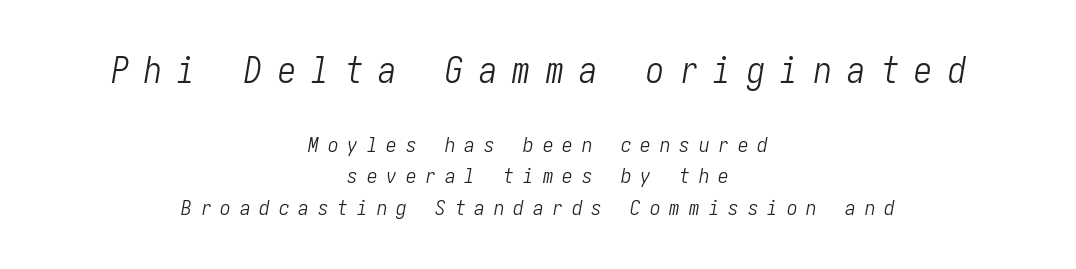
The image shows 36 px light, condensed type, italic (leaning right); set centered, normal line spacing (1.52x), unusually wide letter spacing (+0.43 em), not underlined; the first (top) block is 1.71x larger; low stroke contrast and a medium x-height.
